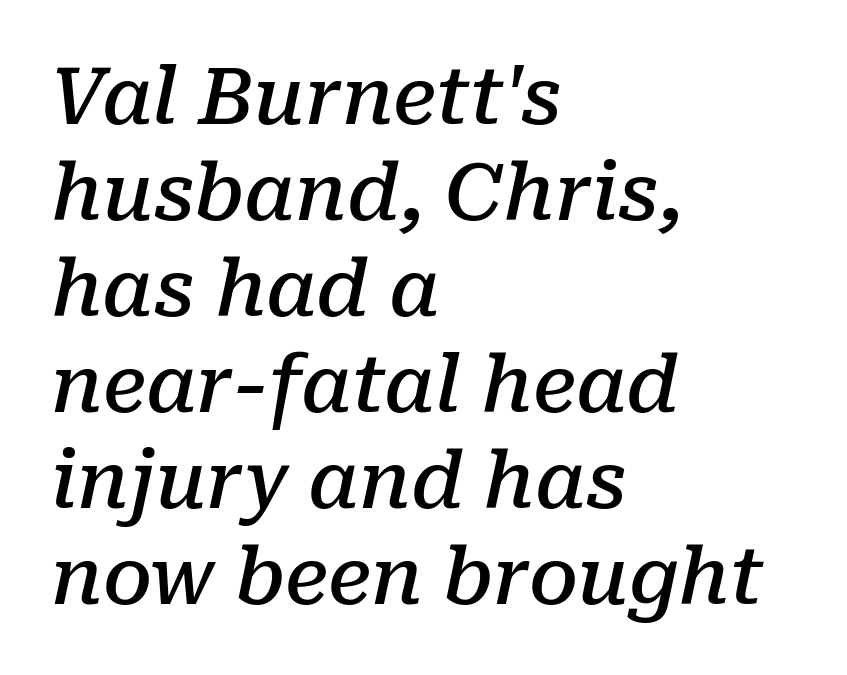
Q: Is the text bold? A: Semi-bold.
Q: Is the text italic (slanted)? A: Yes, it leans right by about 10 degrees.
Q: Is the typeface a serif or a sans-serif typeface? A: Serif.
Q: Is the text underlined? A: No.
Q: How is the paragraph aligned? A: Left-aligned.
Q: Is the spacing between letters normal or unusually wide? A: Normal.
Q: Width (condensed, normal, or wide)? A: Normal.
Q: Stroke contrast? A: Low.
Q: x-height? A: Medium.
Q: Monospaced? A: No.
